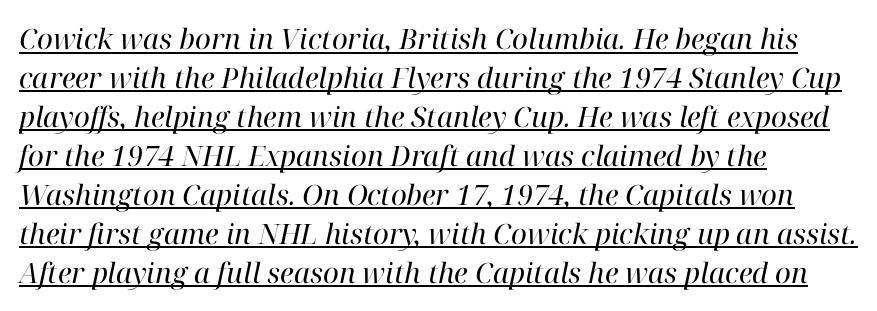
Q: Is the text bold? A: No.
Q: Is the text italic (slanted)? A: Yes, it leans right by about 12 degrees.
Q: Is the typeface a serif or a sans-serif typeface? A: Serif.
Q: Is the text underlined? A: Yes.
Q: How is the paragraph aligned? A: Left-aligned.
Q: Is the spacing between letters normal or unusually wide? A: Normal.
Q: Is the spacing between lines tight, normal or loose? A: Normal.
Q: Width (condensed, normal, or wide)? A: Normal.
Q: Stroke contrast? A: High.
Q: x-height? A: Medium.
Q: Monospaced? A: No.
